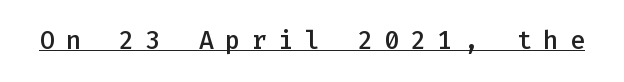
Q: Is the text bold? A: Semi-bold.
Q: Is the text italic (slanted)? A: No, it is upright.
Q: Is the text underlined? A: Yes.
Q: Is the spacing between letters normal or unusually wide? A: Unusually wide.
